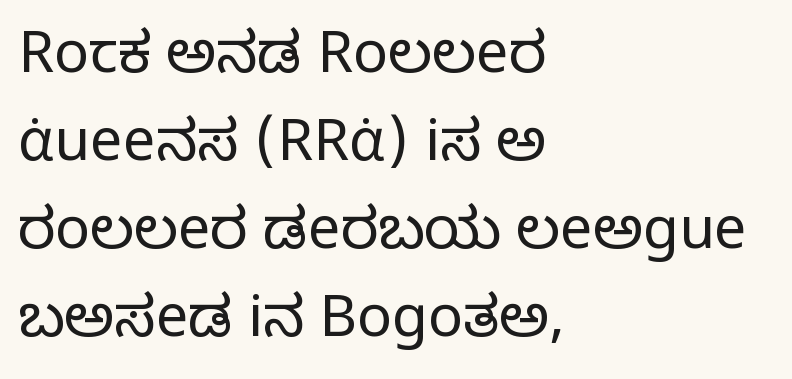
{"serif": "yes", "italic": "no", "bold": "no", "weight": "regular", "width": "normal", "stroke_contrast": "low", "x_height": "large", "monospaced": "no", "underline": "no", "align": "left", "line_spacing": "normal", "line_spacing_ratio": 1.52, "letter_spacing": "normal", "letter_spacing_em": 0.0, "glyph_px": 58}
